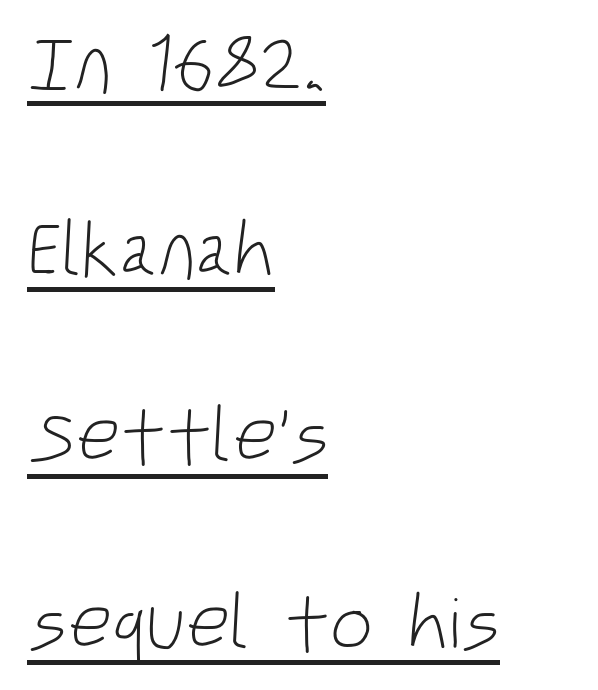
The image shows 76 px light, condensed sans-serif type; set left-aligned, loose line spacing (2.45x), normal letter spacing, underlined; low stroke contrast and a large x-height.
